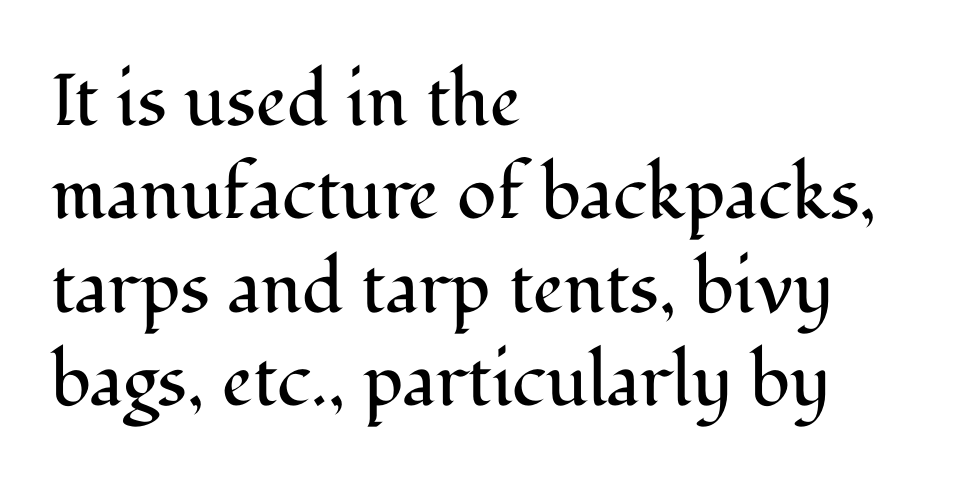
The passage shown is typed in a proportional face where columns would drift. Unlike a clean sans, this face finishes its strokes with serifs. When letters stand straight like this, we call the style roman or upright. Weight: in the light-to-regular range.
